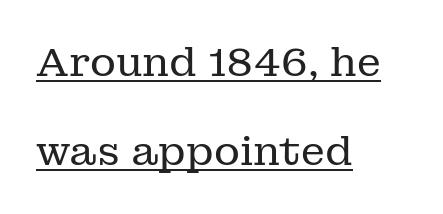
The image shows 40 px regular-weight serif type, upright; set left-aligned, loose line spacing (2.23x), normal letter spacing, underlined; low stroke contrast and a medium x-height.
